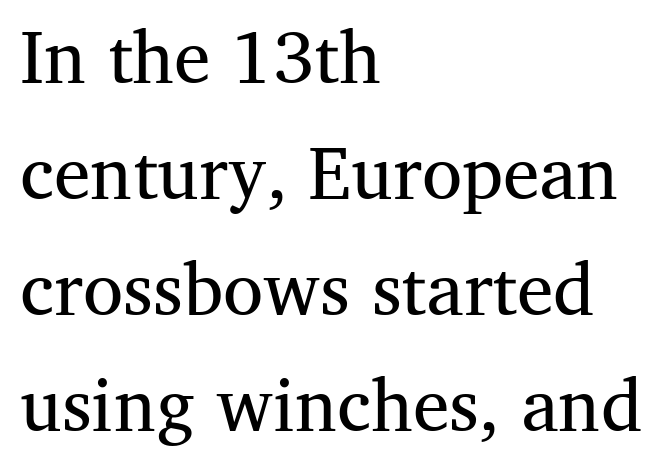
Q: Is the text bold? A: No.
Q: Is the text italic (slanted)? A: No, it is upright.
Q: Is the typeface a serif or a sans-serif typeface? A: Serif.
Q: Is the text underlined? A: No.
Q: How is the paragraph aligned? A: Left-aligned.
Q: Is the spacing between letters normal or unusually wide? A: Normal.
Q: Is the spacing between lines tight, normal or loose? A: Normal.
Q: Width (condensed, normal, or wide)? A: Normal.
Q: Stroke contrast? A: Medium.
Q: x-height? A: Medium.
Q: Monospaced? A: No.
